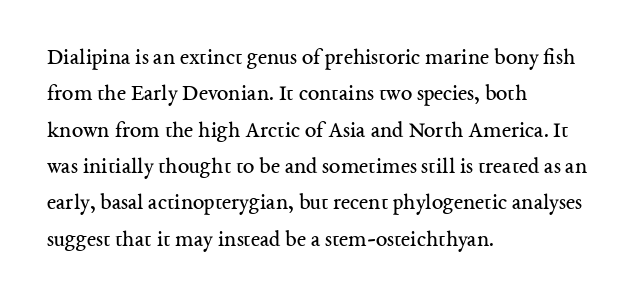
The image shows 23 px text type, upright; set left-aligned, normal line spacing (1.58x), normal letter spacing, not underlined.
